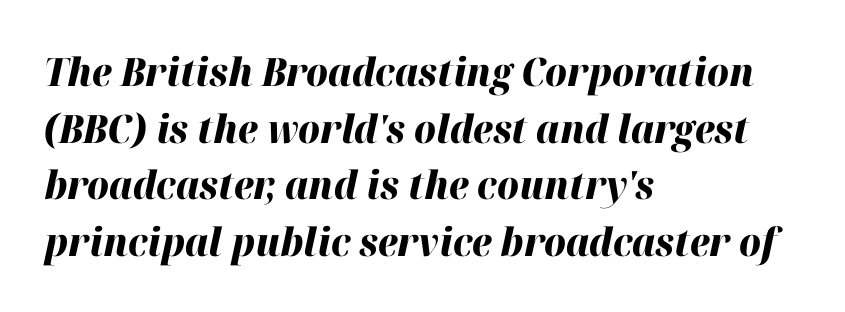
The rendering anchors every line to the left-hand side. These lines carry a lot of weight — the face is fully bold. Letter spacing: default. Descender tails drop into unmarked territory.
